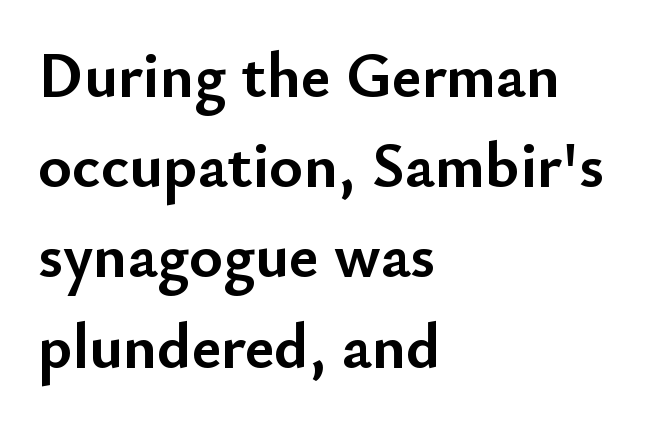
Q: Is the text bold? A: Yes.
Q: Is the text italic (slanted)? A: No, it is upright.
Q: Is the typeface a serif or a sans-serif typeface? A: Sans-serif.
Q: Is the text underlined? A: No.
Q: How is the paragraph aligned? A: Left-aligned.
Q: Is the spacing between letters normal or unusually wide? A: Normal.
Q: Is the spacing between lines tight, normal or loose? A: Normal.
Q: Width (condensed, normal, or wide)? A: Normal.
Q: Stroke contrast? A: Low.
Q: x-height? A: Small.
Q: Monospaced? A: No.
